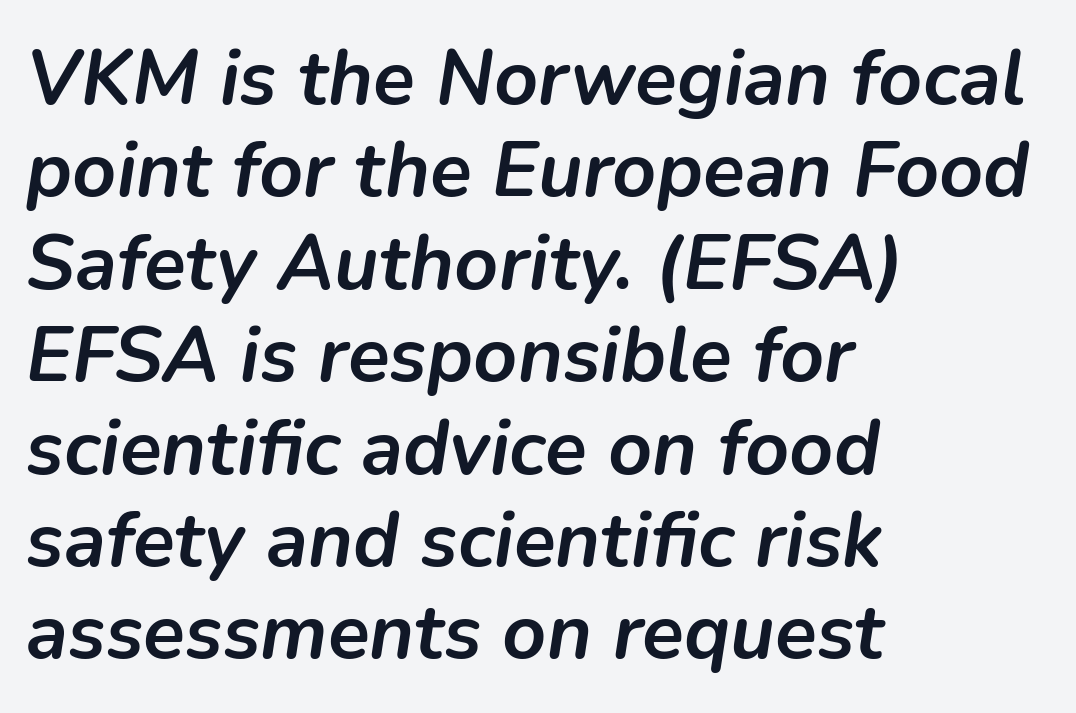
The image shows 77 px semibold type, italic (leaning right); set left-aligned, line spacing 1.2x, normal letter spacing, not underlined; low stroke contrast and a medium x-height.
